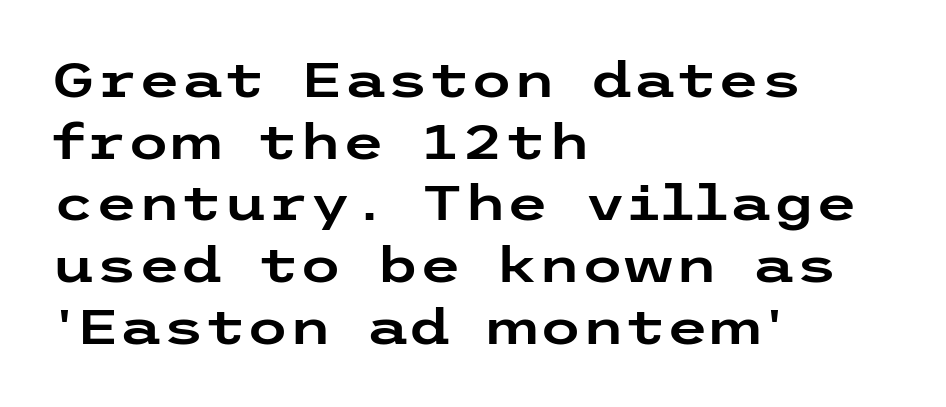
{"serif": "no", "italic": "no", "width": "wide", "stroke_contrast": "low", "x_height": "medium", "underline": "no", "align": "left", "line_spacing": "normal", "line_spacing_ratio": 1.26, "letter_spacing": "normal", "letter_spacing_em": 0.0, "glyph_px": 49}
